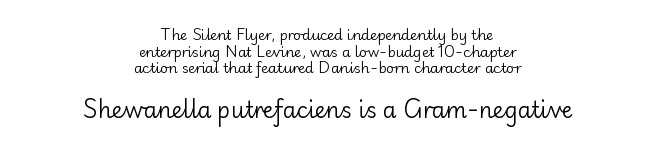
Is there any slant? The stems are plumb. Bare-footed words on every line. Where is the straight margin? There isn't one; the lines are centered. A light-to-regular cut is what we see here.
